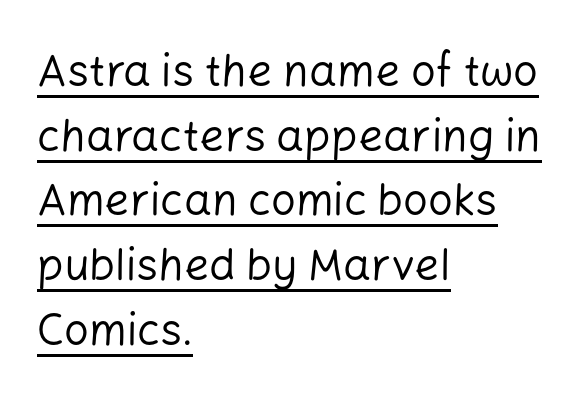
{"serif": "no", "italic": "no", "bold": "no", "weight": "regular", "width": "normal", "stroke_contrast": "low", "x_height": "medium", "monospaced": "no", "underline": "yes", "align": "left", "line_spacing": "normal", "line_spacing_ratio": 1.47, "letter_spacing": "normal", "letter_spacing_em": 0.0, "glyph_px": 44}
